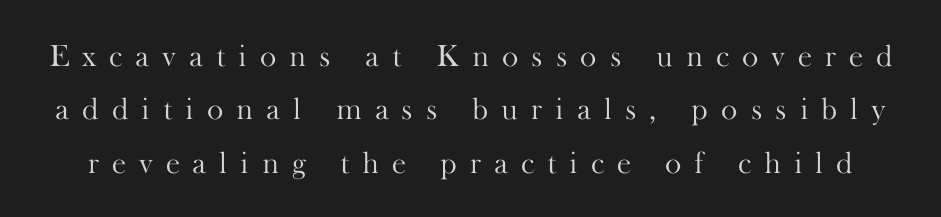
Does the lettering tilt? It doesn't — this is upright. You could not count columns in this text — the font is proportionally spaced. Heaviness? Minimal to ordinary, like unemphasized prose. Check where the strokes stop: tiny serifs finish them off.
